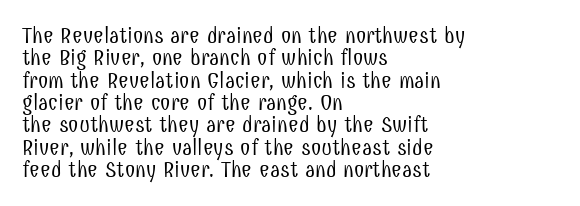
{"italic": "no", "bold": "no", "underline": "no", "align": "left", "line_spacing": "tight", "line_spacing_ratio": 0.97, "letter_spacing": "normal", "letter_spacing_em": 0.0, "glyph_px": 23}
